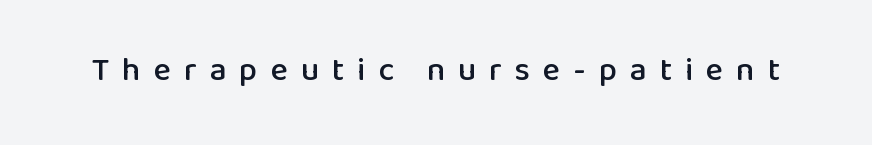
Q: Is the text italic (slanted)? A: No, it is upright.
Q: Is the typeface a serif or a sans-serif typeface? A: Sans-serif.
Q: Is the text underlined? A: No.
Q: Is the spacing between letters normal or unusually wide? A: Unusually wide.
Q: Width (condensed, normal, or wide)? A: Normal.
Q: Stroke contrast? A: Low.
Q: x-height? A: Medium.
Q: Monospaced? A: No.
